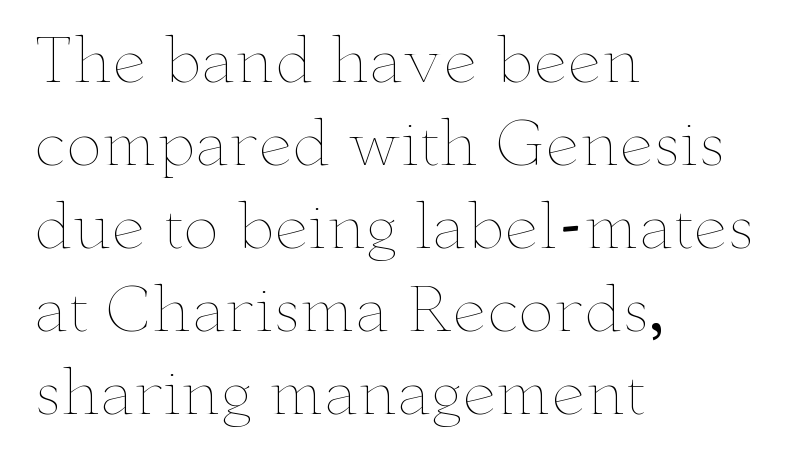
The paragraph has a hard left edge and a soft right edge. No heavy texture on the line: the type isn't bold. When letters stand straight like this, we call the style roman or upright. The face used here is proportionally spaced, like ordinary book or web type.
